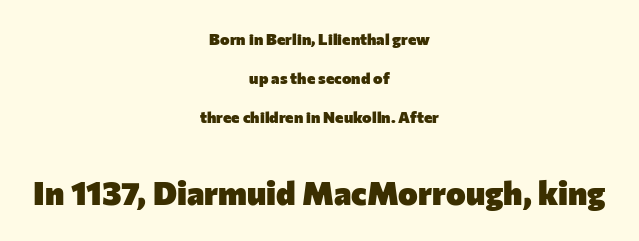
A great deal of white space separates one row of letters from the next. Whoever set this made the second block the dominant, larger element. The passage shown is emphatically bold. Letters rest on an invisible, unmarked baseline. The letters sit at their default tracking, neither squeezed nor spread. Look at the bottom of the vertical strokes: they stop flat, with no serifs.
